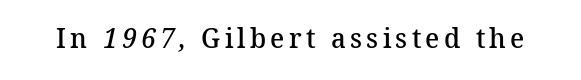
{"serif": "yes", "bold": "semi", "weight": "semibold", "width": "normal", "stroke_contrast": "medium", "x_height": "medium", "monospaced": "no", "underline": "no", "glyph_px": 28}
